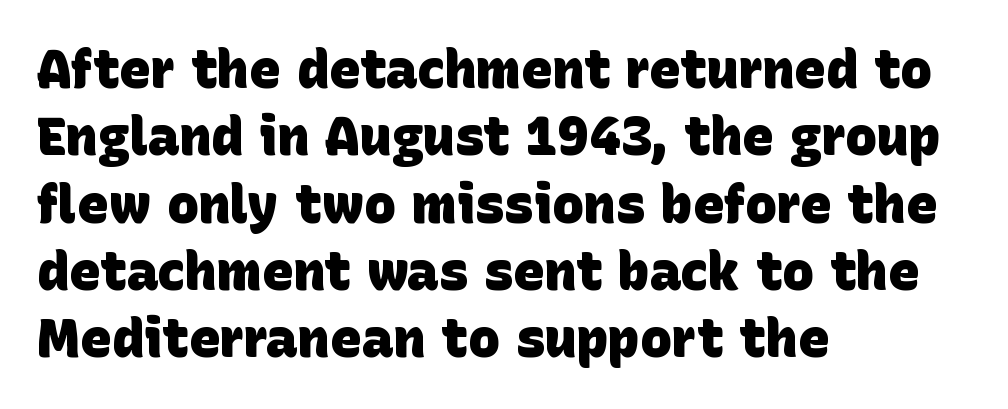
Summary of vertical rhythm: regular, with standard interline spacing. Layout note: lines flush left. The rendering shows plain stroke endings on the letterforms — a sans-serif design. Compared with typical body copy, the letter spacing here is the same. Weight: bold. Looks like regular typesetting: each glyph gets only the width it needs.
